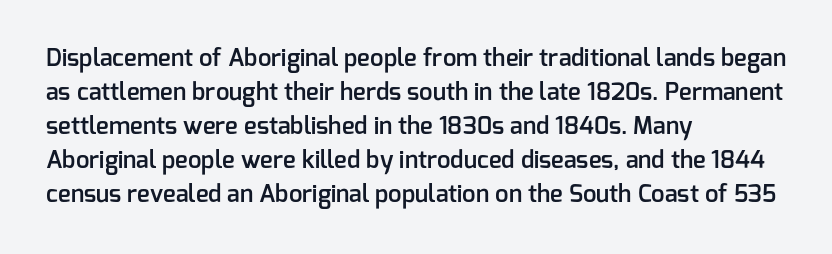
{"italic": "no", "bold": "semi", "underline": "no", "align": "left", "line_spacing": "normal", "line_spacing_ratio": 1.42, "letter_spacing": "normal", "letter_spacing_em": 0.0, "glyph_px": 24}
